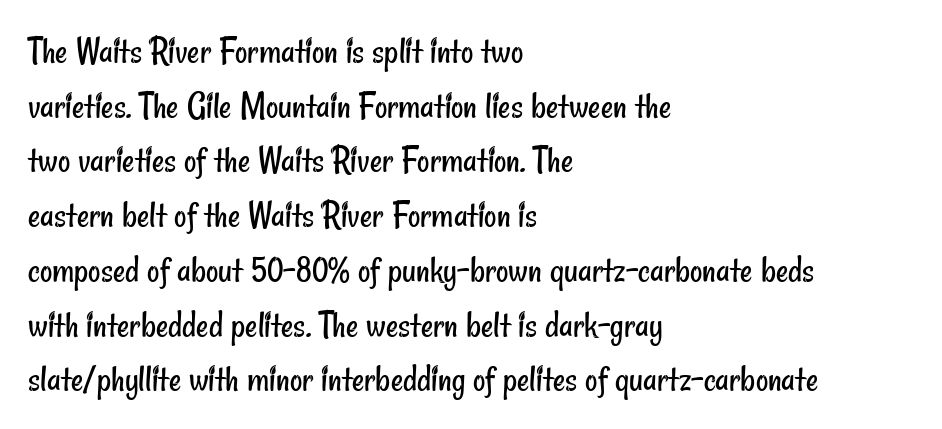
The image shows 38 px regular-weight, condensed sans-serif type; set left-aligned, normal line spacing (1.44x), normal letter spacing, not underlined; low stroke contrast and a small x-height.
